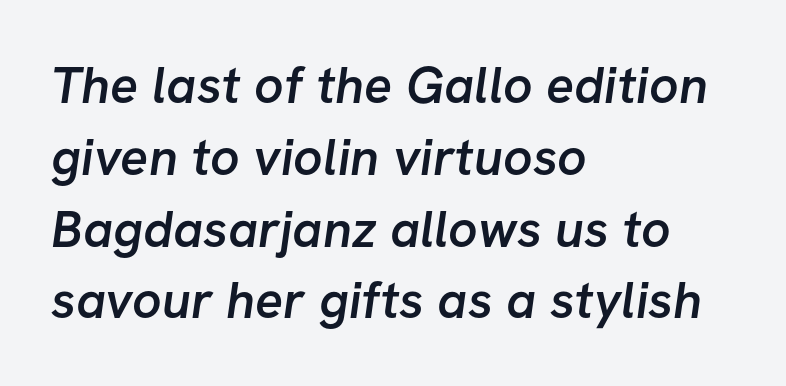
The lines in this sample share a left origin and differ only in where they stop. Is the type bold? Partly — it's a semibold, heavier than regular but not fully bold. A clean baseline with only descenders dipping below it. The characters display no serif detailing; their extremities are plain. The letters sit at their default tracking, neither squeezed nor spread.
